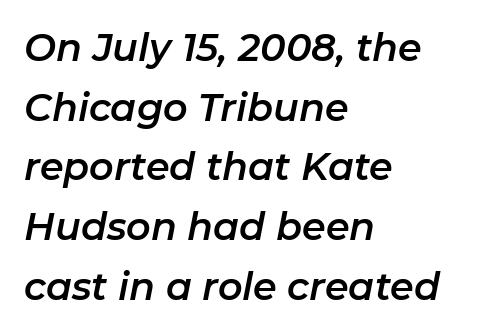
Q: Is the text italic (slanted)? A: Yes, it leans right by about 11 degrees.
Q: Is the text underlined? A: No.
Q: How is the paragraph aligned? A: Left-aligned.
Q: Is the spacing between letters normal or unusually wide? A: Normal.
Q: Is the spacing between lines tight, normal or loose? A: Normal.
Q: Width (condensed, normal, or wide)? A: Normal.
Q: Stroke contrast? A: Low.
Q: x-height? A: Medium.
Q: Monospaced? A: No.
